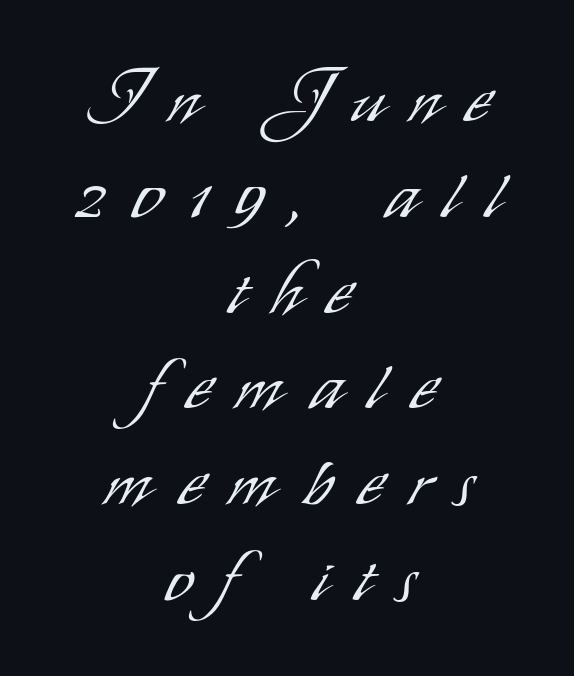
{"serif": "no", "bold": "no", "weight": "light", "width": "condensed", "stroke_contrast": "low", "x_height": "small", "monospaced": "no", "underline": "no", "align": "center", "line_spacing": "normal", "line_spacing_ratio": 1.33, "letter_spacing": "wide", "letter_spacing_em": 0.37, "glyph_px": 72}
